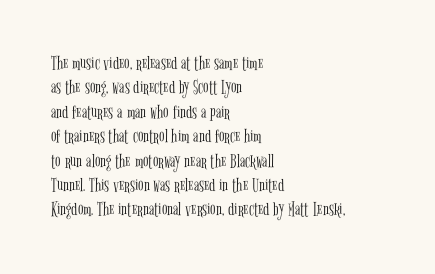
The image shows 20 px text type, upright; set left-aligned, line spacing 1.22x, normal letter spacing, not underlined.
